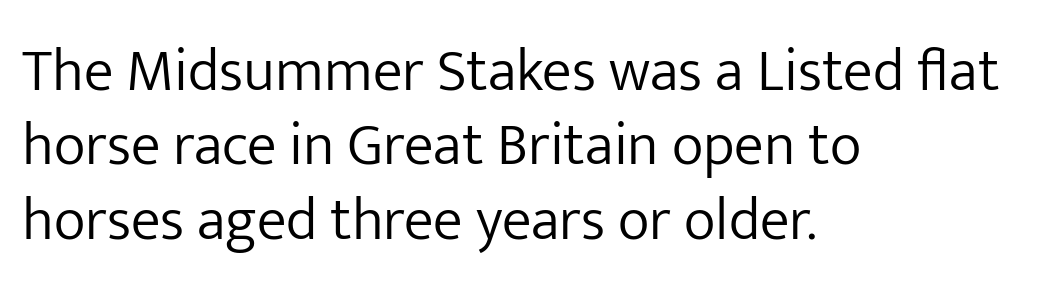
The image shows 60 px light sans-serif type, upright; set left-aligned, line spacing 1.24x, normal letter spacing, not underlined; low stroke contrast and a medium x-height.
